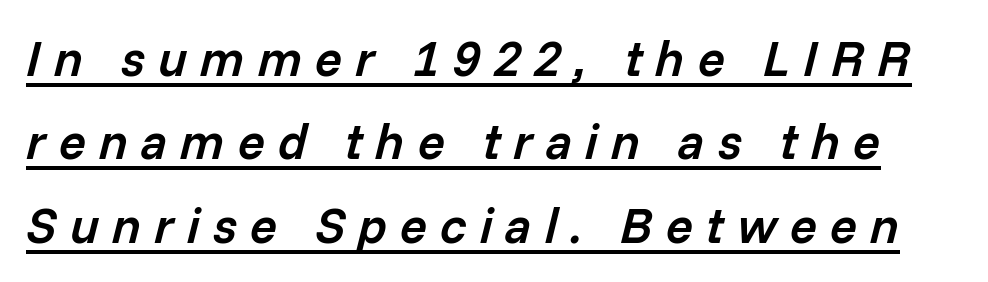
This is oblique type, the kind used for emphasis or titles. Each letter keeps its own natural width here, so spacing adapts to shape. The type is letterspaced generously, with wide tracking. The words here are underlined.
